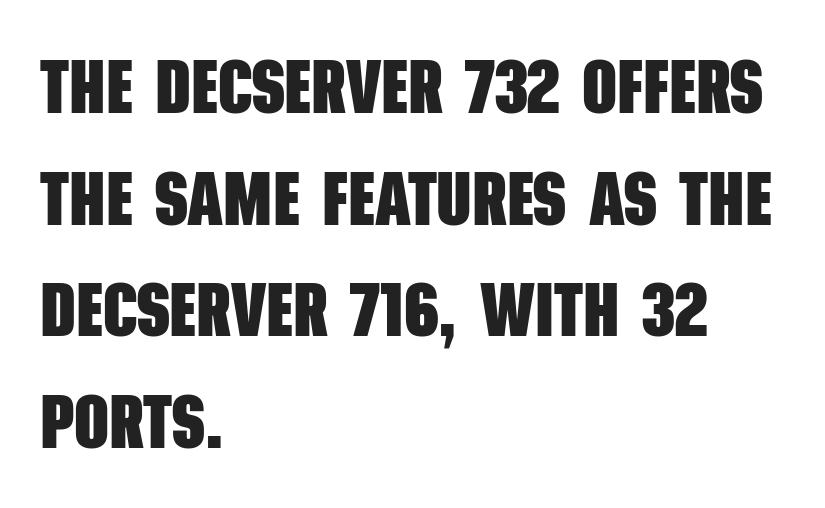
Q: Is the text bold? A: Yes.
Q: Is the typeface a serif or a sans-serif typeface? A: Sans-serif.
Q: Is the text underlined? A: No.
Q: How is the paragraph aligned? A: Left-aligned.
Q: Is the spacing between letters normal or unusually wide? A: Normal.
Q: Is the spacing between lines tight, normal or loose? A: Normal.
Q: Width (condensed, normal, or wide)? A: Condensed.
Q: Stroke contrast? A: Low.
Q: x-height? A: Large.
Q: Monospaced? A: No.
